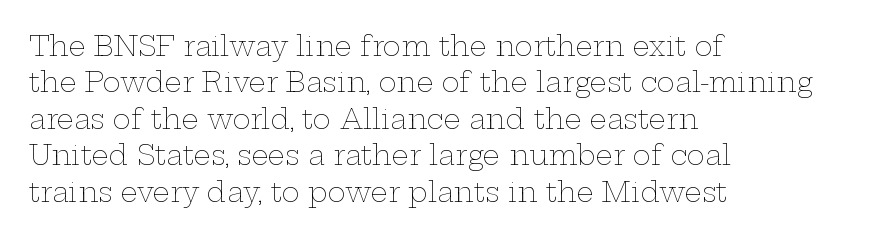
Q: Is the text bold? A: No.
Q: Is the text italic (slanted)? A: No, it is upright.
Q: Is the text underlined? A: No.
Q: How is the paragraph aligned? A: Left-aligned.
Q: Is the spacing between letters normal or unusually wide? A: Normal.
Q: Is the spacing between lines tight, normal or loose? A: Normal.
